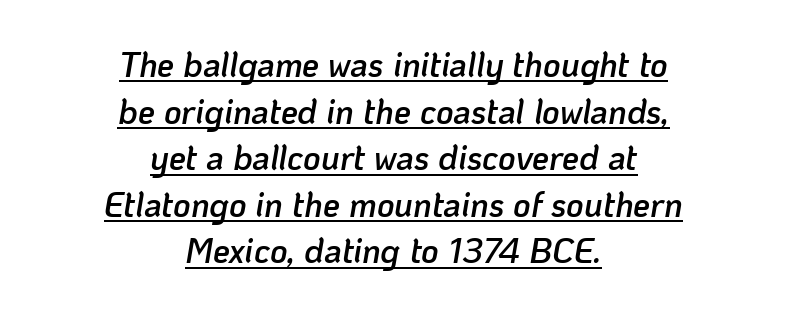
Q: Is the text bold? A: Semi-bold.
Q: Is the text italic (slanted)? A: Yes, it leans right by about 10 degrees.
Q: Is the text underlined? A: Yes.
Q: How is the paragraph aligned? A: Centered.
Q: Is the spacing between letters normal or unusually wide? A: Normal.
Q: Is the spacing between lines tight, normal or loose? A: Normal.
Q: Width (condensed, normal, or wide)? A: Normal.
Q: Stroke contrast? A: Low.
Q: x-height? A: Medium.
Q: Monospaced? A: No.
